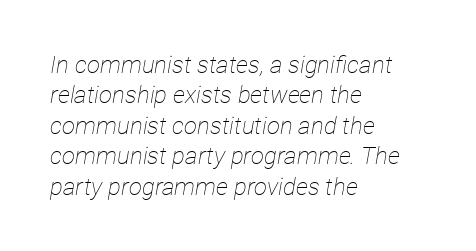
{"italic": "yes", "lean": "right", "slant_degrees": 12, "bold": "no", "underline": "no", "align": "left", "line_spacing": "normal", "line_spacing_ratio": 1.27, "letter_spacing": "normal", "letter_spacing_em": 0.0, "glyph_px": 24}
